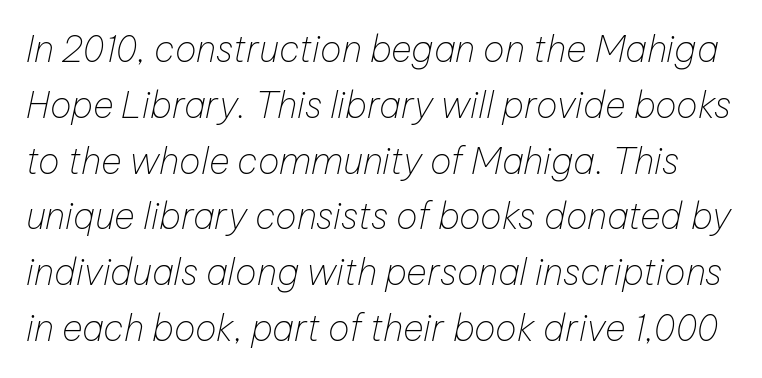
Q: Is the text bold? A: No.
Q: Is the text italic (slanted)? A: Yes, it leans right by about 12 degrees.
Q: Is the text underlined? A: No.
Q: Is the spacing between letters normal or unusually wide? A: Normal.
Q: Is the spacing between lines tight, normal or loose? A: Normal.
Q: Width (condensed, normal, or wide)? A: Normal.
Q: Stroke contrast? A: Low.
Q: x-height? A: Medium.
Q: Monospaced? A: No.
